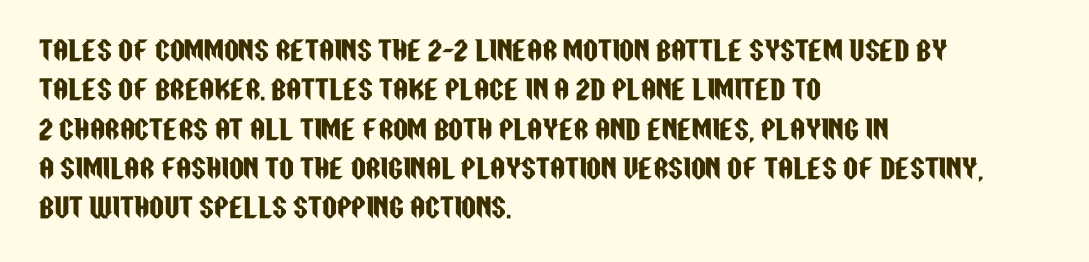
The image shows 26 px text type, upright; set left-aligned, normal line spacing (1.51x), normal letter spacing, not underlined.
